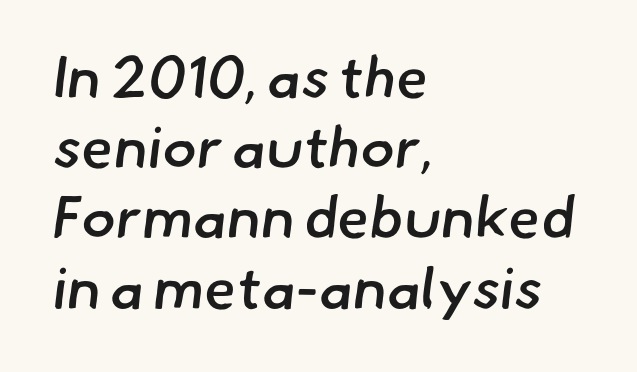
Q: Is the text bold? A: Semi-bold.
Q: Is the typeface a serif or a sans-serif typeface? A: Sans-serif.
Q: Is the text underlined? A: No.
Q: How is the paragraph aligned? A: Left-aligned.
Q: Is the spacing between letters normal or unusually wide? A: Normal.
Q: Width (condensed, normal, or wide)? A: Normal.
Q: Stroke contrast? A: Low.
Q: x-height? A: Small.
Q: Monospaced? A: No.
